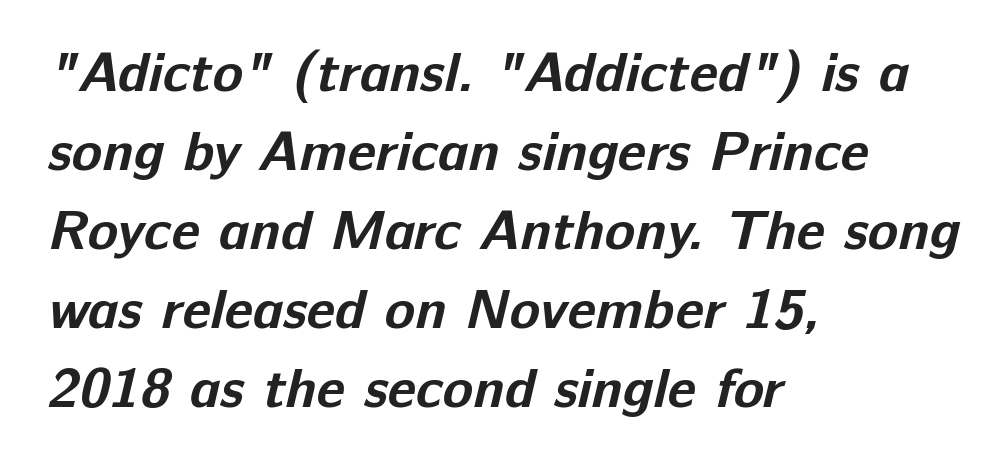
{"serif": "no", "bold": "yes", "weight": "bold", "width": "normal", "stroke_contrast": "low", "x_height": "medium", "monospaced": "no", "underline": "no", "align": "left", "line_spacing": "normal", "line_spacing_ratio": 1.41, "letter_spacing": "normal", "letter_spacing_em": 0.0, "glyph_px": 56}
